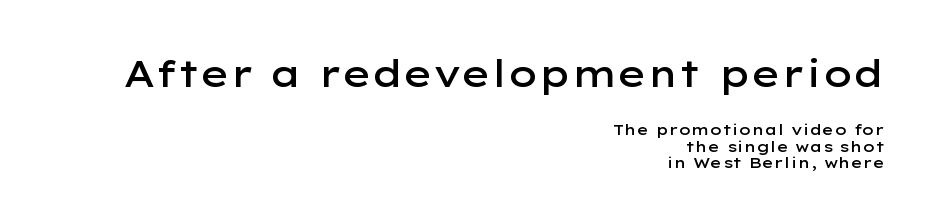
Q: Is the text bold? A: Semi-bold.
Q: Is the text italic (slanted)? A: No, it is upright.
Q: Is the typeface a serif or a sans-serif typeface? A: Sans-serif.
Q: Is the text underlined? A: No.
Q: How is the paragraph aligned? A: Right-aligned.
Q: Is the spacing between letters normal or unusually wide? A: Normal.
Q: Is the spacing between lines tight, normal or loose? A: Tight.
Q: Which block of text is set in a larger size, the first (top) or the second (bottom)? A: The first (top) one.
Q: Width (condensed, normal, or wide)? A: Wide.
Q: Stroke contrast? A: Low.
Q: x-height? A: Medium.
Q: Monospaced? A: No.
